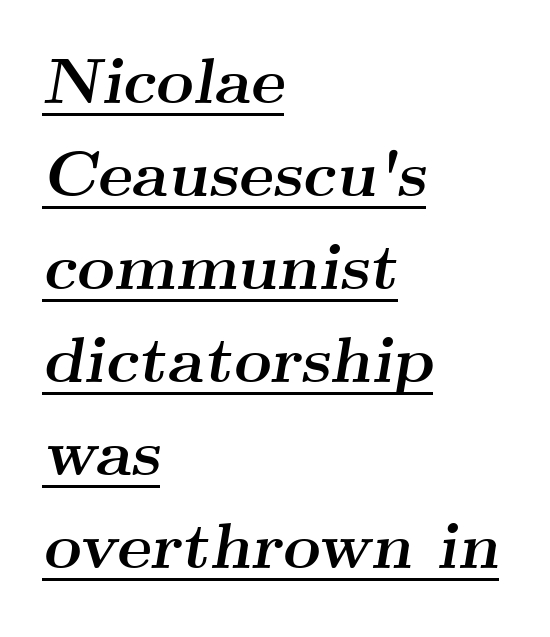
Line beginnings align vertically; line endings do not. This is serif lettering, the kind often seen in printed books. Compared with ordinary roman type, these characters are visibly tilted. Look at the stroke-to-counter ratio: heavy, a bold.
